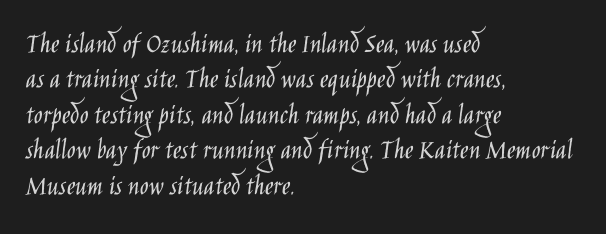
{"serif": "no", "bold": "no", "weight": "light", "width": "condensed", "stroke_contrast": "low", "x_height": "large", "monospaced": "no", "underline": "no", "align": "left", "line_spacing_ratio": 1.22, "letter_spacing": "normal", "letter_spacing_em": 0.0, "glyph_px": 29}
